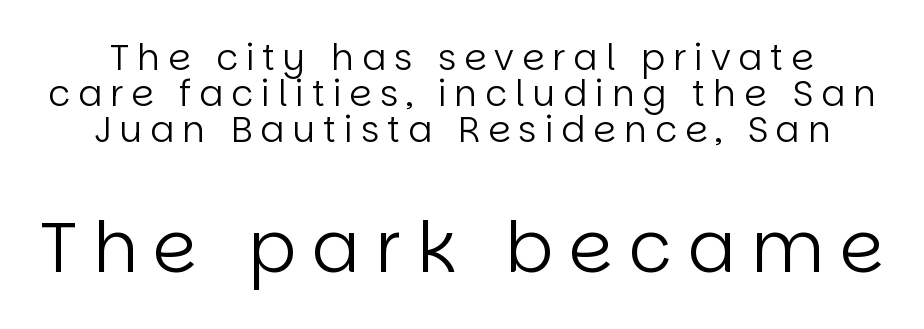
Q: Is the text bold? A: No.
Q: Is the text italic (slanted)? A: No, it is upright.
Q: Is the typeface a serif or a sans-serif typeface? A: Sans-serif.
Q: Is the text underlined? A: No.
Q: Is the spacing between letters normal or unusually wide? A: Unusually wide.
Q: Is the spacing between lines tight, normal or loose? A: Tight.
Q: Which block of text is set in a larger size, the first (top) or the second (bottom)? A: The second (bottom) one.
Q: Width (condensed, normal, or wide)? A: Normal.
Q: Stroke contrast? A: Low.
Q: x-height? A: Large.
Q: Monospaced? A: No.
